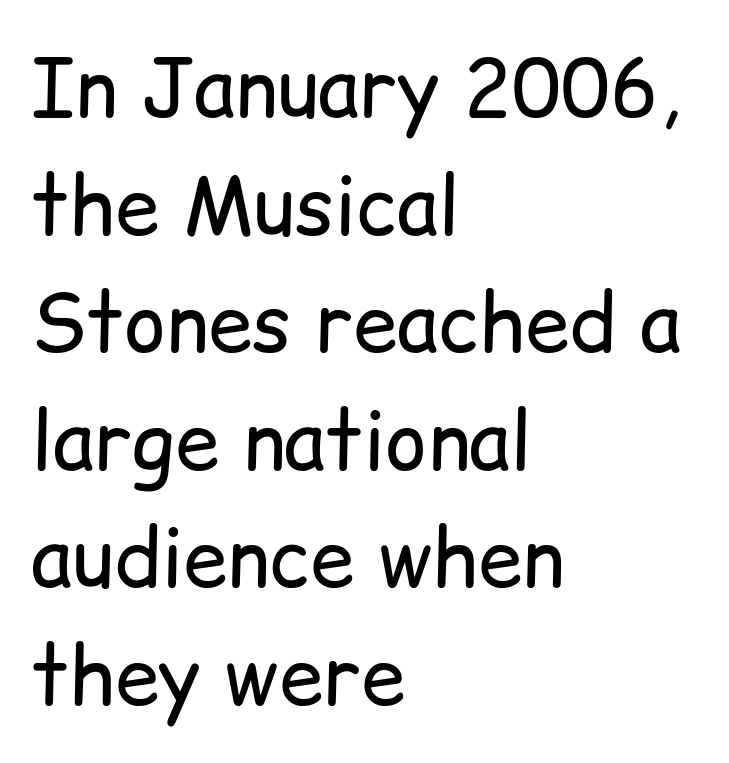
The image shows 80 px regular-weight sans-serif type, upright; set left-aligned, normal line spacing (1.47x), normal letter spacing, not underlined; low stroke contrast and a medium x-height.
